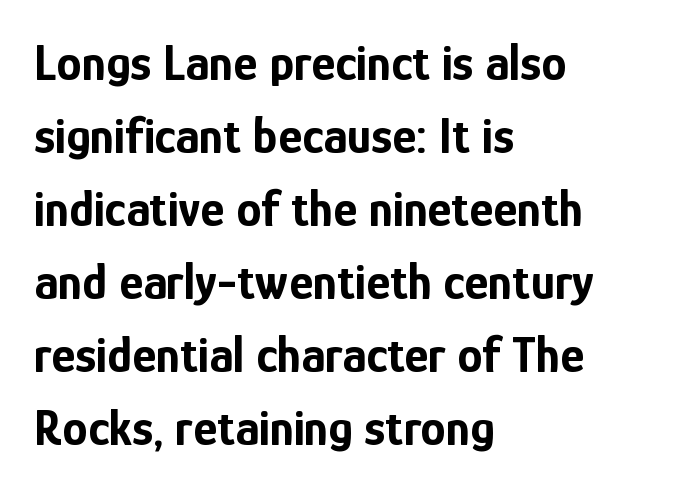
Leading matches the norm, producing a regular column. Style check: upright. The typesetting leans heavy: a genuine bold. Serifs: no, the terminals of the letterforms are clean. A typesetter would call this zero additional tracking. Character widths vary here, with narrow letters taking less room than wide ones.
